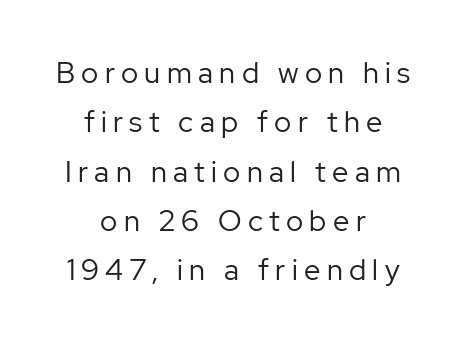
Q: Is the text bold? A: No.
Q: Is the text italic (slanted)? A: No, it is upright.
Q: Is the typeface a serif or a sans-serif typeface? A: Sans-serif.
Q: Is the text underlined? A: No.
Q: How is the paragraph aligned? A: Centered.
Q: Is the spacing between letters normal or unusually wide? A: Unusually wide.
Q: Is the spacing between lines tight, normal or loose? A: Normal.
Q: Width (condensed, normal, or wide)? A: Normal.
Q: Stroke contrast? A: Low.
Q: x-height? A: Medium.
Q: Monospaced? A: No.
